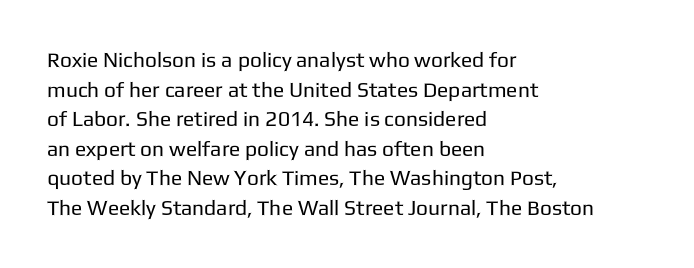
Q: Is the text bold? A: No.
Q: Is the text italic (slanted)? A: No, it is upright.
Q: Is the text underlined? A: No.
Q: How is the paragraph aligned? A: Left-aligned.
Q: Is the spacing between letters normal or unusually wide? A: Normal.
Q: Is the spacing between lines tight, normal or loose? A: Normal.
